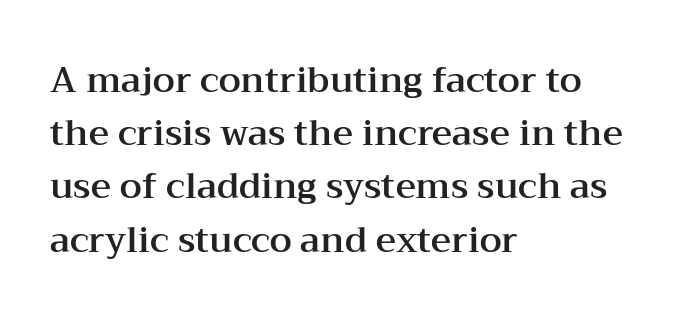
Q: Is the text italic (slanted)? A: No, it is upright.
Q: Is the typeface a serif or a sans-serif typeface? A: Serif.
Q: Is the text underlined? A: No.
Q: How is the paragraph aligned? A: Left-aligned.
Q: Is the spacing between letters normal or unusually wide? A: Normal.
Q: Is the spacing between lines tight, normal or loose? A: Normal.
Q: Width (condensed, normal, or wide)? A: Wide.
Q: Stroke contrast? A: Medium.
Q: x-height? A: Medium.
Q: Monospaced? A: No.
